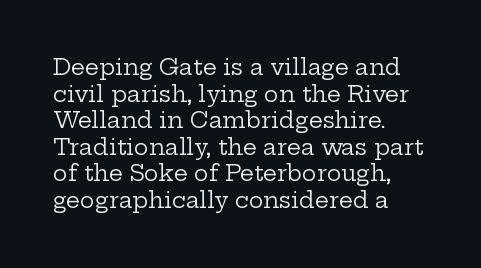
The face used here is rendered with its standard letterfit. The rag falls on the right side of this text block. The typeface has the unassuming heft of standard copy or less. Italic: no, the glyphs are upright roman.
